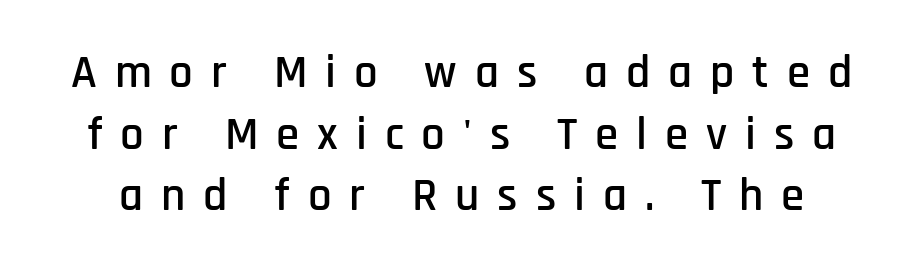
Spacing verdict: proportional, widths tailored to each character. The font family rendered here belongs to the sans-serif group. Descender tails drop into unmarked territory. Leading: standard.
